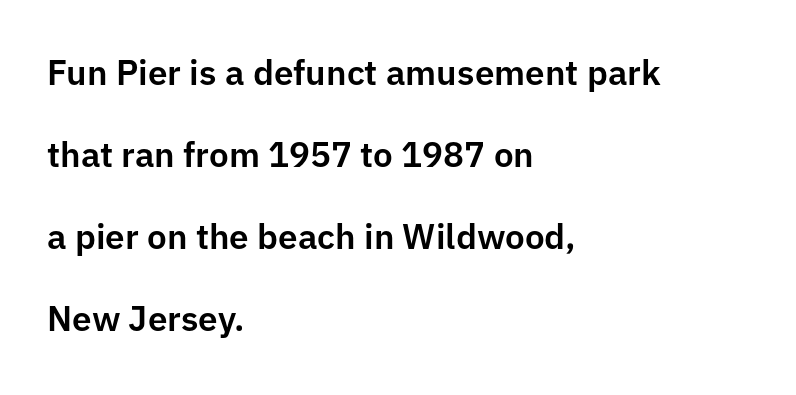
Q: Is the text italic (slanted)? A: No, it is upright.
Q: Is the typeface a serif or a sans-serif typeface? A: Sans-serif.
Q: Is the text underlined? A: No.
Q: How is the paragraph aligned? A: Left-aligned.
Q: Is the spacing between letters normal or unusually wide? A: Normal.
Q: Is the spacing between lines tight, normal or loose? A: Loose.
Q: Width (condensed, normal, or wide)? A: Normal.
Q: Stroke contrast? A: Low.
Q: x-height? A: Medium.
Q: Monospaced? A: No.
